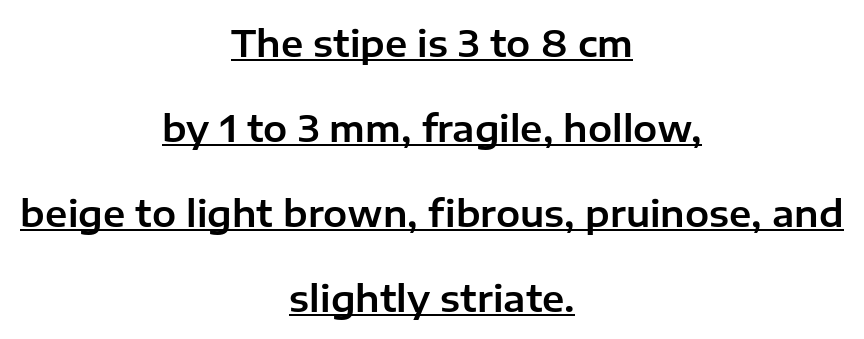
Is there any slant? The stems are plumb. Leading: increased. This rendering employs a face without finishing strokes, i.e., a sans-serif. The passage shown is typed in a proportional face where columns would drift. Caption: standard tracking, unaltered.
